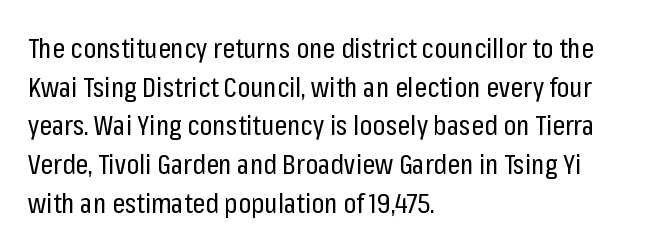
The ragged edge is on the right, which tells us the setting is flush left. Weight: regular or lighter. Is there any slant? The stems are plumb. Honestly, the row spacing looks completely unremarkable. Is the letter spacing exaggerated? No — it looks like the ordinary default.
